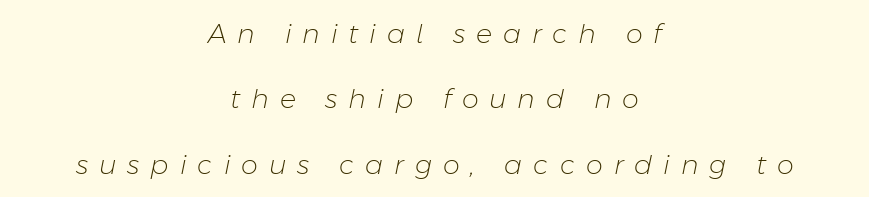
{"italic": "yes", "lean": "right", "slant_degrees": 11, "bold": "no", "underline": "no", "align": "center", "line_spacing": "loose", "line_spacing_ratio": 2.42, "letter_spacing": "wide", "letter_spacing_em": 0.4, "glyph_px": 27}
